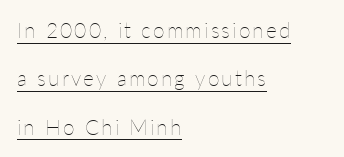
This block would shrink considerably if given ordinary leading; it's expanded now. The type sits square on the baseline with zero lean. These lines stack with their left ends in a neat column. The font sits on the lighter half of the weight spectrum, regular included. These characters rest on top of a visible drawn line.
